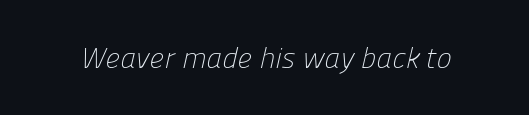
The image shows 29 px light sans-serif type; set normal letter spacing, not underlined; low stroke contrast and a medium x-height.
